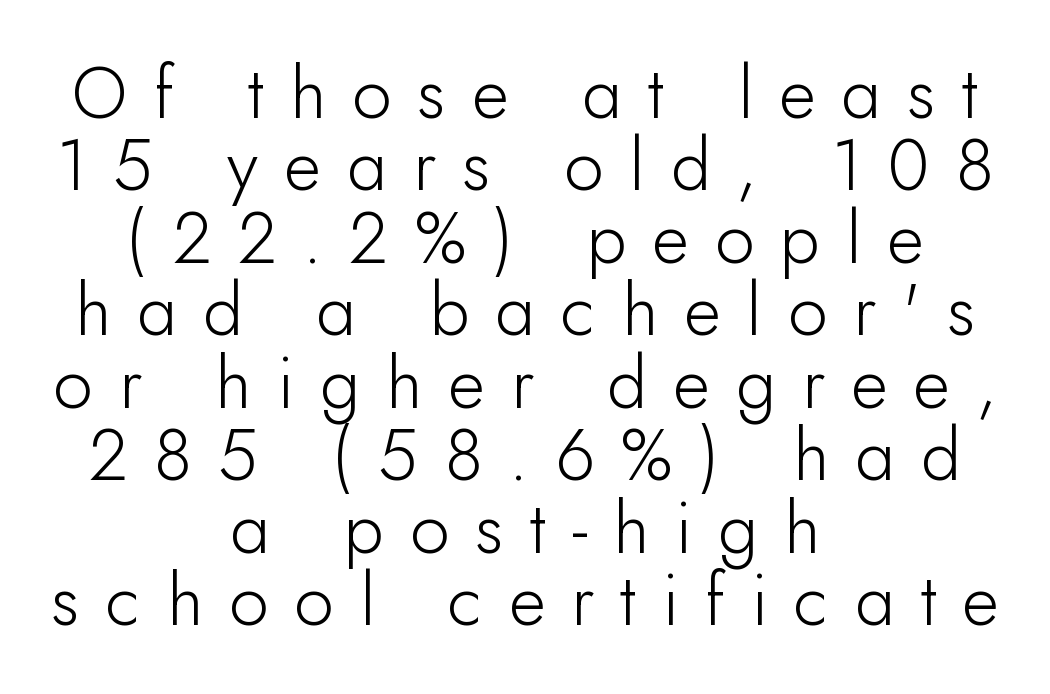
The image shows 71 px light sans-serif type, upright; set centered, tight line spacing (1.02x), unusually wide letter spacing (+0.37 em), not underlined; low stroke contrast and a small x-height.
